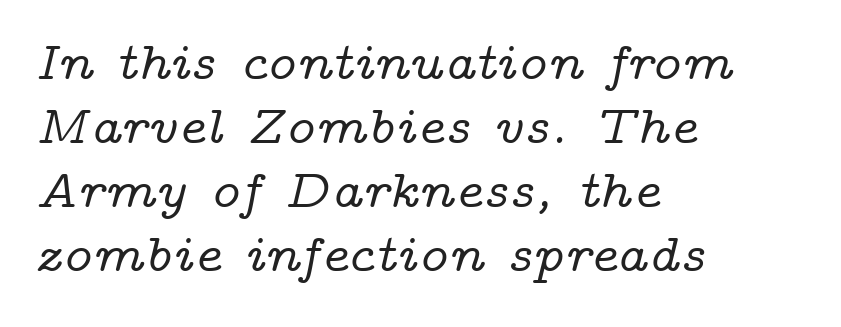
Q: Is the text italic (slanted)? A: Yes, it leans right by about 14 degrees.
Q: Is the typeface a serif or a sans-serif typeface? A: Serif.
Q: Is the text underlined? A: No.
Q: How is the paragraph aligned? A: Left-aligned.
Q: Is the spacing between letters normal or unusually wide? A: Normal.
Q: Width (condensed, normal, or wide)? A: Wide.
Q: Stroke contrast? A: Low.
Q: x-height? A: Medium.
Q: Monospaced? A: No.
